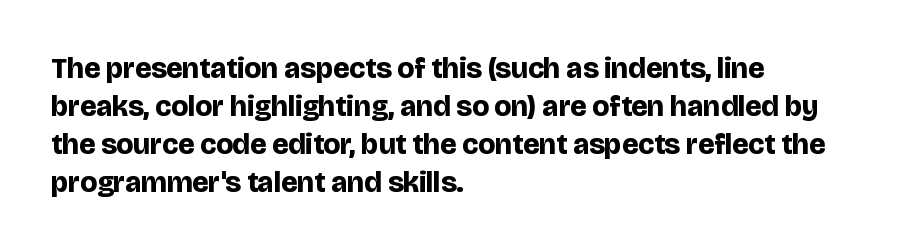
The image shows 29 px bold sans-serif type, upright; set left-aligned, normal line spacing (1.31x), normal letter spacing, not underlined; low stroke contrast and a large x-height.
